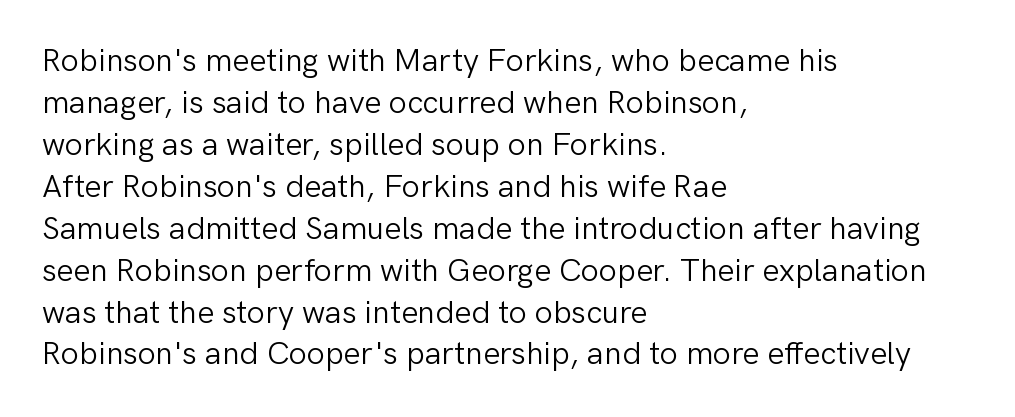
The image shows 32 px light sans-serif type, upright; set left-aligned, normal line spacing (1.31x), normal letter spacing, not underlined; low stroke contrast and a medium x-height.
